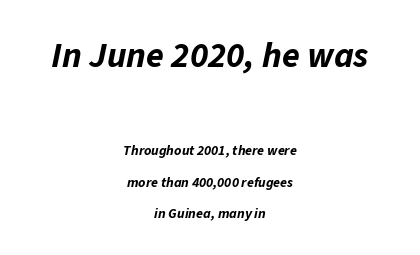
The letters advance in unequal steps, a hallmark of proportional type. Caption: standard tracking, unaltered. Has an underline been added? It has not. The rag falls on both sides of this text block equally. Notice how the stems are inclined rather than vertical — that's the hallmark of italics. Notice the wide empty band between every row — that's loose leading.
